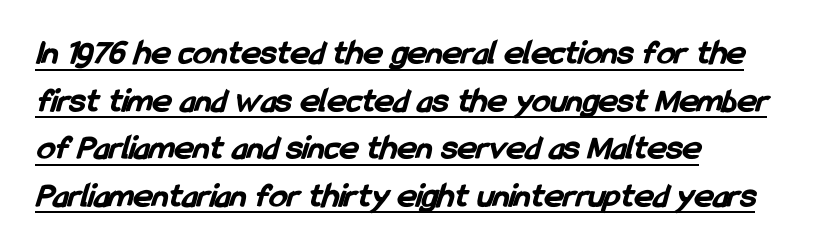
{"serif": "no", "bold": "yes", "weight": "bold", "width": "condensed", "stroke_contrast": "low", "x_height": "medium", "monospaced": "no", "underline": "yes", "align": "left", "line_spacing": "normal", "line_spacing_ratio": 1.32, "letter_spacing": "normal", "letter_spacing_em": 0.0, "glyph_px": 36}
